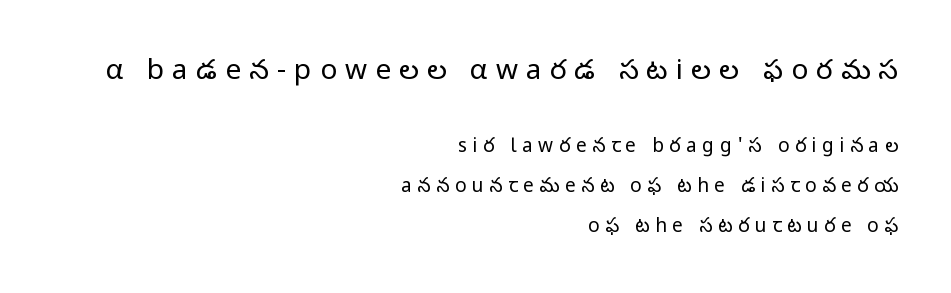
The image shows 28 px regular-weight sans-serif type, upright; set right-aligned, loose line spacing (2.1x), unusually wide letter spacing (+0.29 em), not underlined; the first (top) block is 1.47x larger; low stroke contrast and a medium x-height.
